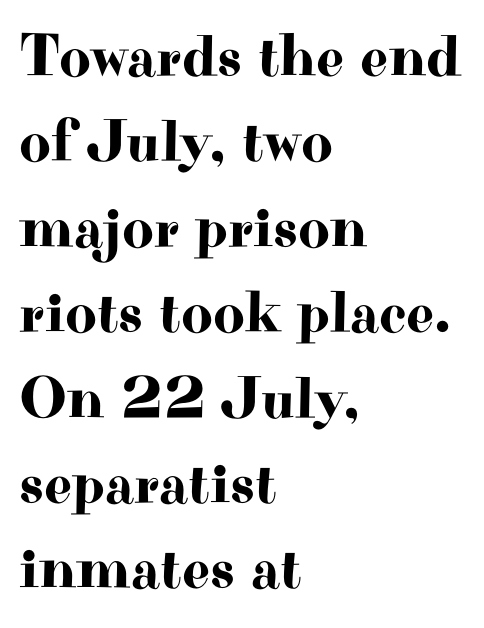
Q: Is the text italic (slanted)? A: No, it is upright.
Q: Is the typeface a serif or a sans-serif typeface? A: Serif.
Q: Is the text underlined? A: No.
Q: How is the paragraph aligned? A: Left-aligned.
Q: Is the spacing between letters normal or unusually wide? A: Normal.
Q: Is the spacing between lines tight, normal or loose? A: Normal.
Q: Width (condensed, normal, or wide)? A: Wide.
Q: Stroke contrast? A: High.
Q: x-height? A: Small.
Q: Monospaced? A: No.
